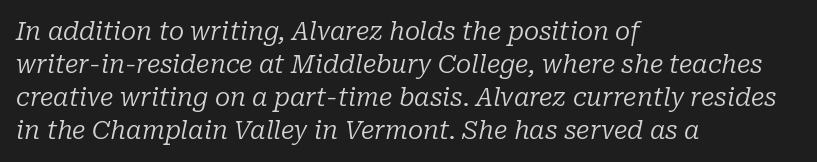
The letterforms sit shoulder to shoulder at normal distance. The specimen reads as italic at a glance. Is this a heavy cut? Hardly; it is regular or lighter. No word sits above an underline. Whoever set this chose a conventional vertical rhythm.
